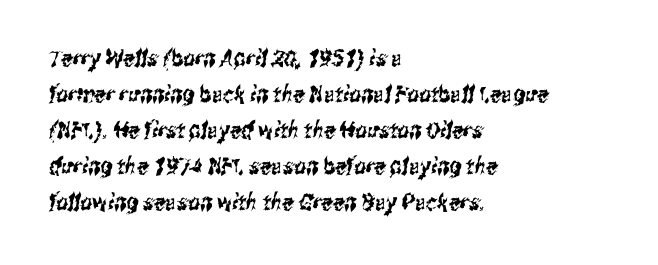
Q: Is the text underlined? A: No.
Q: How is the paragraph aligned? A: Left-aligned.
Q: Is the spacing between letters normal or unusually wide? A: Normal.
Q: Is the spacing between lines tight, normal or loose? A: Normal.
